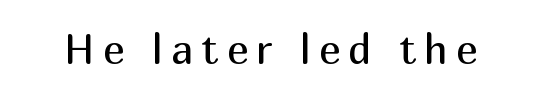
Q: Is the text bold? A: No.
Q: Is the text italic (slanted)? A: No, it is upright.
Q: Is the typeface a serif or a sans-serif typeface? A: Sans-serif.
Q: Is the text underlined? A: No.
Q: Width (condensed, normal, or wide)? A: Normal.
Q: Stroke contrast? A: Medium.
Q: x-height? A: Medium.
Q: Monospaced? A: No.
